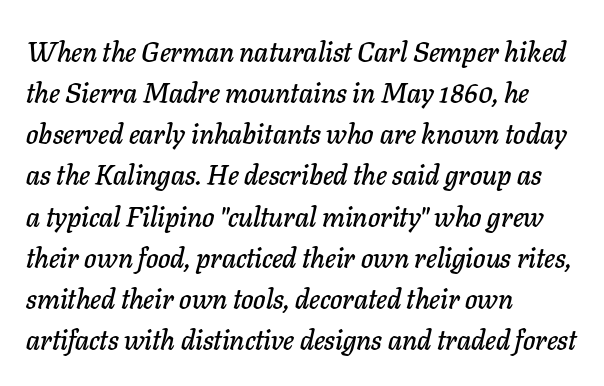
The passage shown leans; its letterforms are oblique. Descender tails drop into unmarked territory. The passage shown has conventional tracking throughout. Think of a printed novel: that variable character pitch is what you see here. Each line starts at the same left margin while the right side varies.
